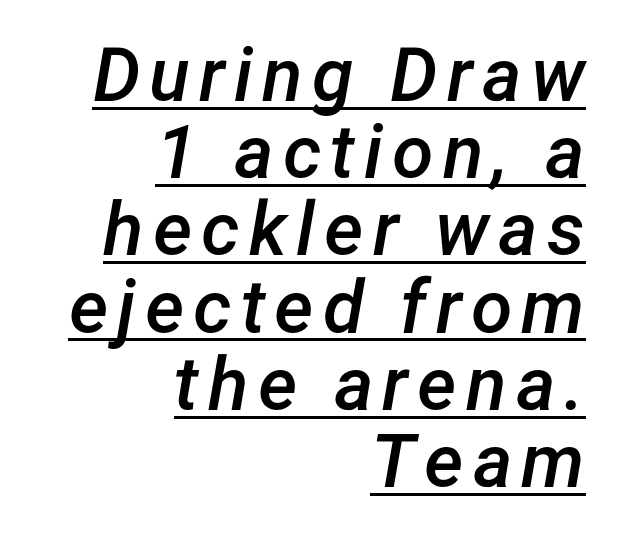
{"italic": "yes", "lean": "right", "slant_degrees": 12, "bold": "semi", "weight": "semibold", "width": "normal", "stroke_contrast": "low", "x_height": "medium", "monospaced": "no", "underline": "yes", "align": "right", "line_spacing": "tight", "line_spacing_ratio": 1.03, "glyph_px": 75}
